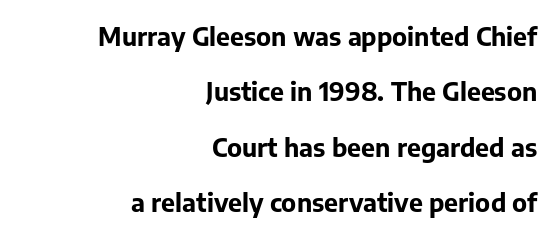
Honestly, the letter spacing is just normal — you wouldn't notice it. The space beneath each line is pristine and unruled. The glyphs have the mass of a bold cut. No italicization has been applied; the sample stays upright. What's the leading like? Stretched, with rows far apart. This rendering uses right alignment, leaving the left contour irregular.
